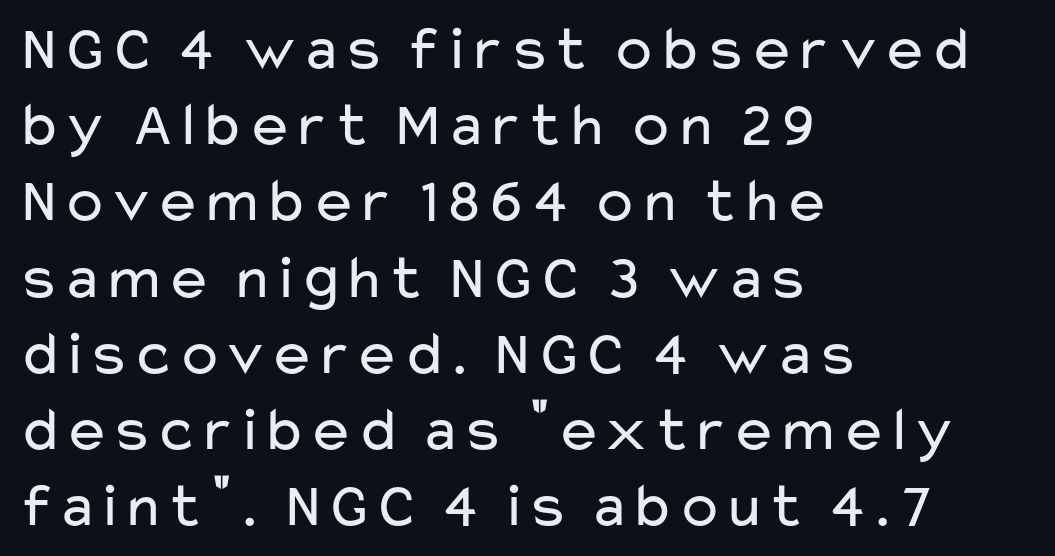
Q: Is the text bold? A: No.
Q: Is the text italic (slanted)? A: No, it is upright.
Q: Is the typeface a serif or a sans-serif typeface? A: Sans-serif.
Q: Is the text underlined? A: No.
Q: How is the paragraph aligned? A: Left-aligned.
Q: Is the spacing between letters normal or unusually wide? A: Normal.
Q: Width (condensed, normal, or wide)? A: Wide.
Q: Stroke contrast? A: Low.
Q: x-height? A: Medium.
Q: Monospaced? A: No.
